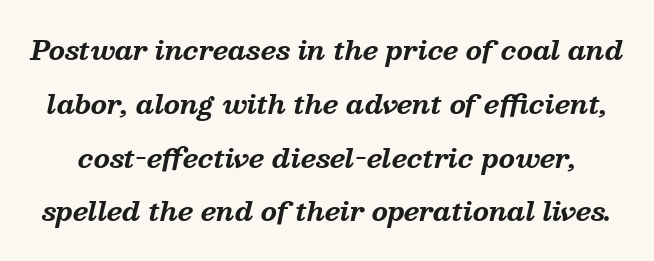
The image shows 26 px bold type, italic (leaning right); set loose line spacing (2.07x), normal letter spacing, not underlined.
